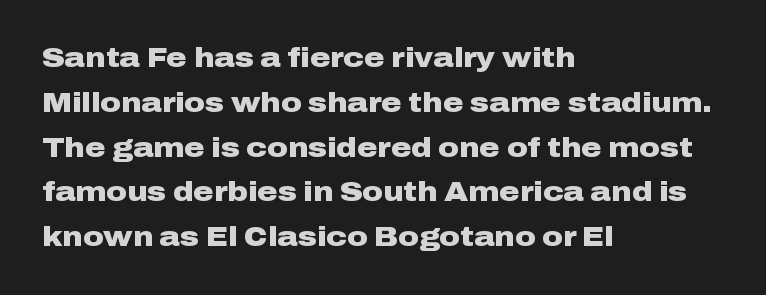
Students, observe: this is what conventionally led text looks like. Alignment: flush left. Does the weight exceed regular? Yes, all the way to bold. Type style note: lacks serifs. Observe the ordinary spacing: letters are neighbours, not strangers. Notice how the stems are strictly vertical — no italics here.
